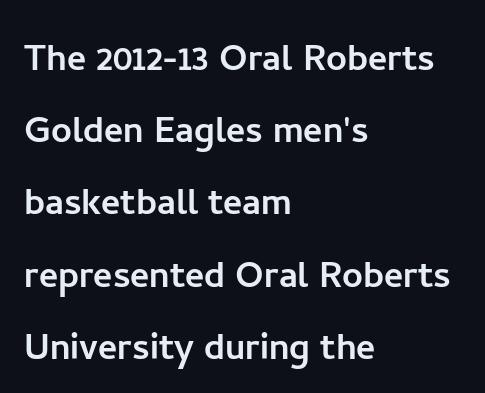
Q: Is the text italic (slanted)? A: No, it is upright.
Q: Is the typeface a serif or a sans-serif typeface? A: Sans-serif.
Q: Is the text underlined? A: No.
Q: How is the paragraph aligned? A: Left-aligned.
Q: Is the spacing between letters normal or unusually wide? A: Normal.
Q: Is the spacing between lines tight, normal or loose? A: Normal.
Q: Width (condensed, normal, or wide)? A: Normal.
Q: Stroke contrast? A: Low.
Q: x-height? A: Medium.
Q: Monospaced? A: No.
